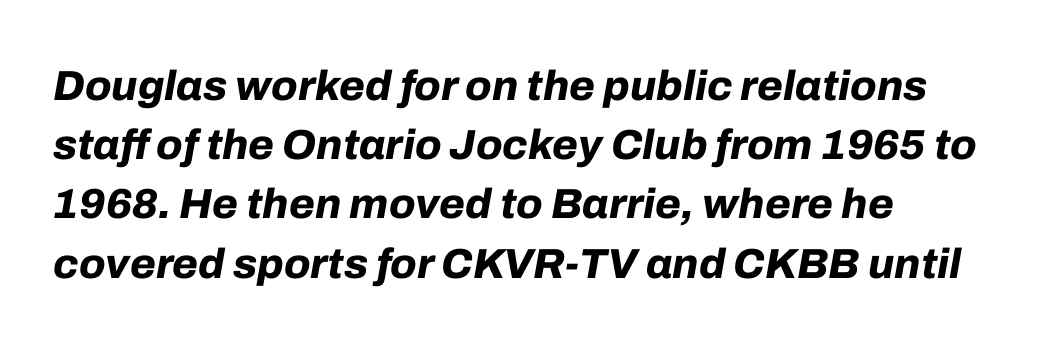
The face used here is rendered with its standard letterfit. Baseline-to-baseline distance is the conventional proportion of letter height. Layout note: lines flush left. Its strokes are broad and dark, the hallmark of bold type. A clean baseline with only descenders dipping below it.
